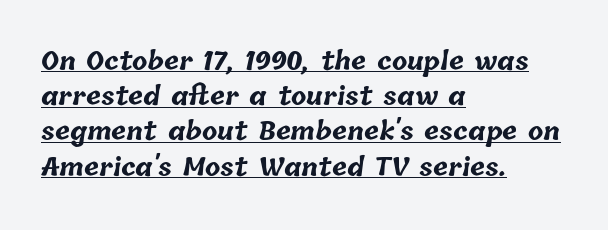
The passage shown stacks its lines at a standard gap. Standard letterfit; no display-style spreading of the glyphs. The face used here appears with an underline applied. Does the weight exceed regular? Yes, all the way to bold. Line starts are locked; line ends wander.
